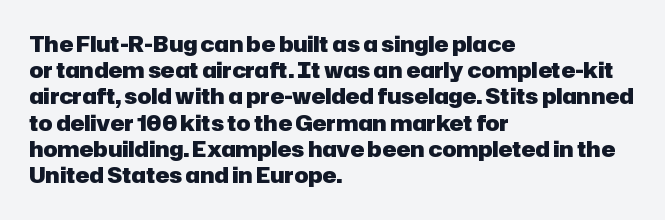
{"italic": "no", "bold": "yes", "underline": "no", "align": "left", "line_spacing": "normal", "line_spacing_ratio": 1.25, "letter_spacing": "normal", "letter_spacing_em": 0.0, "glyph_px": 21}
